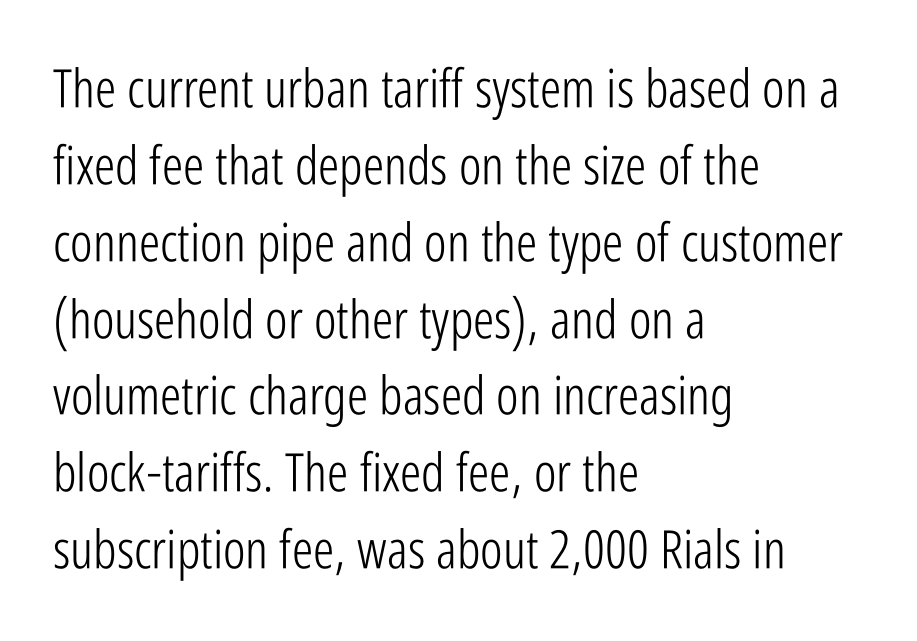
The image shows 53 px light, condensed sans-serif type, upright; set left-aligned, normal line spacing (1.45x), normal letter spacing, not underlined; low stroke contrast and a medium x-height.
